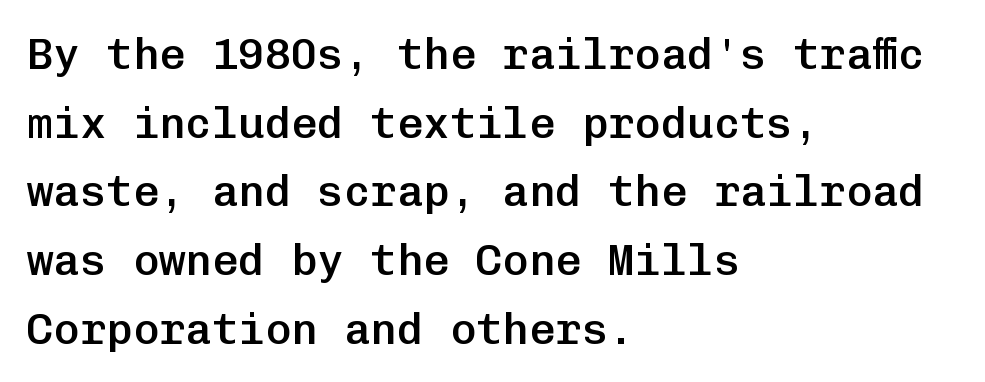
The image shows 44 px semibold sans-serif type, upright, monospaced; set left-aligned, normal line spacing (1.56x), normal letter spacing, not underlined; low stroke contrast and a medium x-height.
